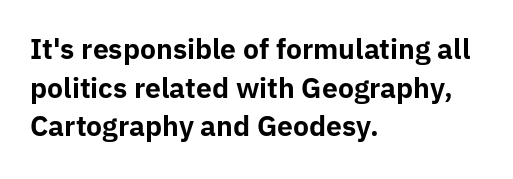
{"italic": "no", "bold": "yes", "underline": "no", "align": "left", "line_spacing": "normal", "line_spacing_ratio": 1.43, "letter_spacing": "normal", "letter_spacing_em": 0.0, "glyph_px": 27}
